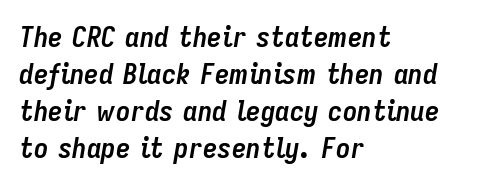
{"italic": "yes", "lean": "right", "slant_degrees": 9, "bold": "yes", "weight": "semibold", "width": "condensed", "stroke_contrast": "low", "x_height": "medium", "monospaced": "no", "underline": "no", "align": "left", "line_spacing": "normal", "line_spacing_ratio": 1.28, "letter_spacing": "normal", "letter_spacing_em": 0.0, "glyph_px": 29}
